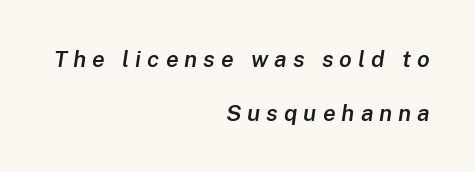
{"italic": "yes", "lean": "right", "slant_degrees": 8, "bold": "semi", "underline": "no", "align": "right", "line_spacing": "loose", "line_spacing_ratio": 2.34, "letter_spacing": "wide", "letter_spacing_em": 0.26, "glyph_px": 23}
